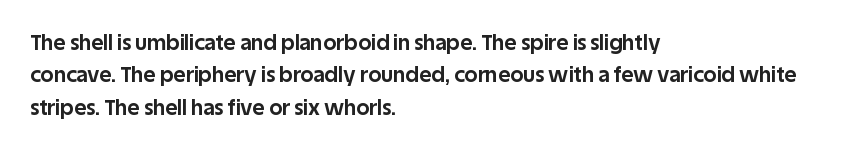
Unlike italic type, these characters show no tilt at all. Line starts are locked; line ends wander. Characters follow at the spacing the type designer built in. On the weight axis this lands at bold, roughly 700. The passage shown is not underscored anywhere.
